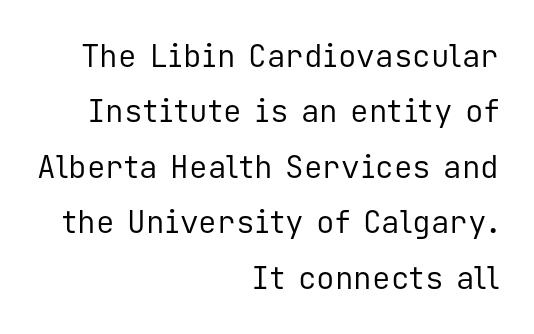
Leftover space on each line is placed entirely before the opening word. Each letter, wide or thin by design, is forced into the same width here. The typography opts for an upright posture over an oblique one. Think standard paragraph weight, or any step lighter than that. Typographically, this falls in the sans-serif category. Check the space under the baseline: it is left empty.
